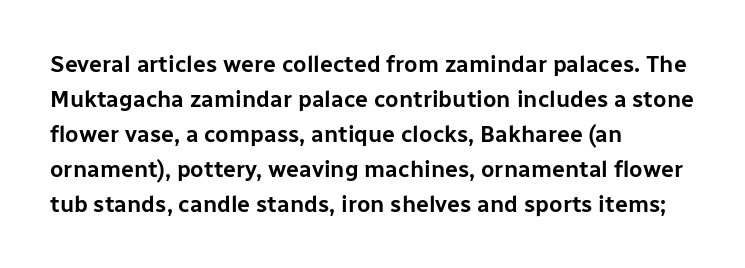
{"italic": "no", "underline": "no", "align": "left", "line_spacing": "normal", "line_spacing_ratio": 1.52, "letter_spacing": "normal", "letter_spacing_em": 0.0, "glyph_px": 23}
